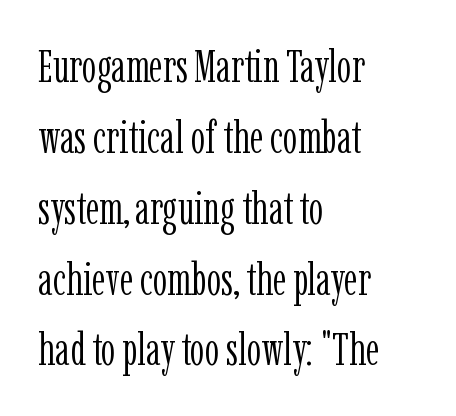
The image shows 46 px light, condensed serif type, upright; set left-aligned, normal line spacing (1.54x), normal letter spacing, not underlined; low stroke contrast and a medium x-height.
